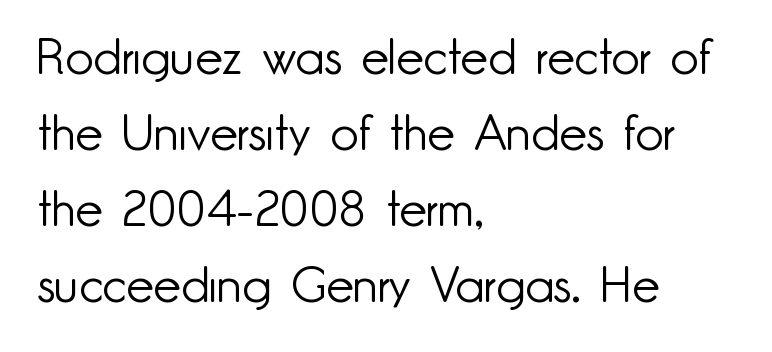
Is this a heavy cut? Hardly; it is regular or lighter. Think of a printed novel: that variable character pitch is what you see here. This rendering features lettering with no underline. Reading down the column, the eye jumps a familiar distance to each next line. A student would call this left alignment; a typographer would say flush left, rag right. Look at the tracking — it's just the regular setting, nothing added.
